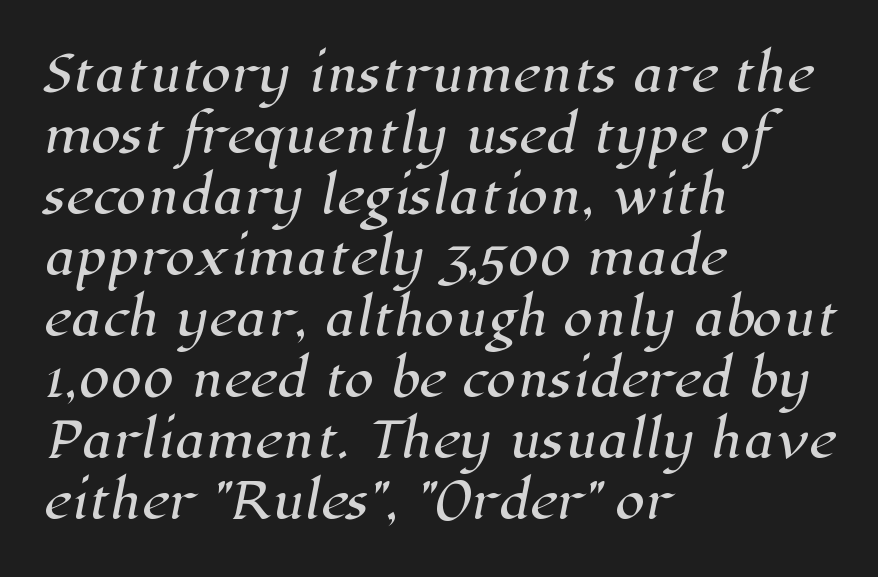
Q: Is the typeface a serif or a sans-serif typeface? A: Serif.
Q: Is the text underlined? A: No.
Q: How is the paragraph aligned? A: Left-aligned.
Q: Is the spacing between letters normal or unusually wide? A: Normal.
Q: Is the spacing between lines tight, normal or loose? A: Normal.
Q: Width (condensed, normal, or wide)? A: Normal.
Q: Stroke contrast? A: High.
Q: x-height? A: Medium.
Q: Monospaced? A: No.
